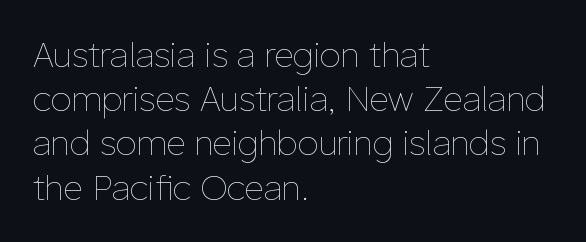
The image shows 34 px thin type, upright; set left-aligned, normal line spacing (1.3x), normal letter spacing, not underlined; low stroke contrast and a medium x-height.
